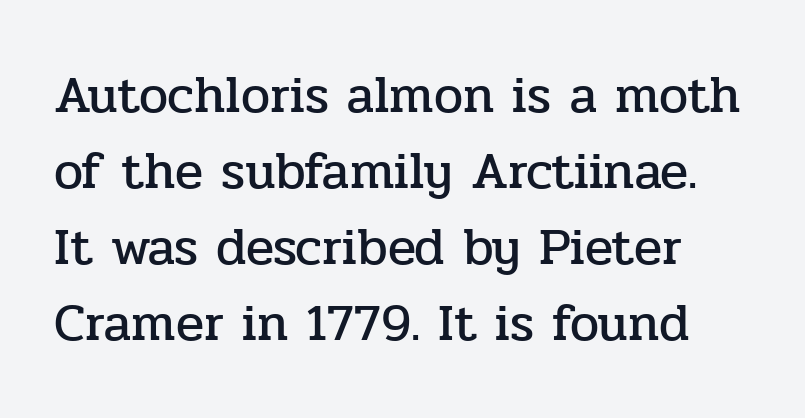
Q: Is the text italic (slanted)? A: No, it is upright.
Q: Is the typeface a serif or a sans-serif typeface? A: Serif.
Q: Is the text underlined? A: No.
Q: Is the spacing between letters normal or unusually wide? A: Normal.
Q: Is the spacing between lines tight, normal or loose? A: Normal.
Q: Width (condensed, normal, or wide)? A: Normal.
Q: Stroke contrast? A: Low.
Q: x-height? A: Medium.
Q: Monospaced? A: No.
